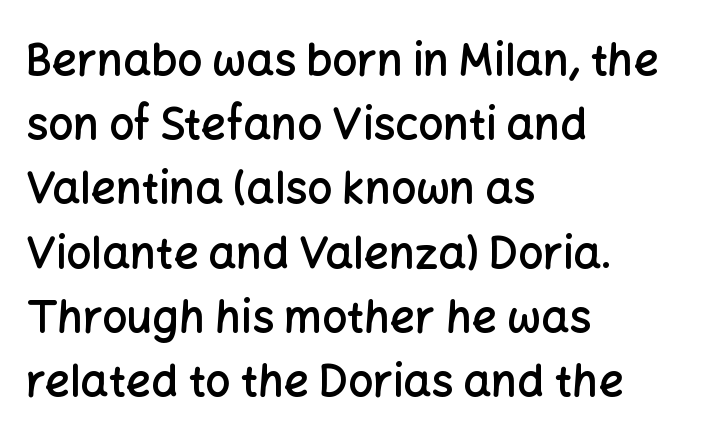
{"serif": "no", "italic": "no", "bold": "semi", "weight": "semibold", "width": "normal", "stroke_contrast": "low", "x_height": "medium", "monospaced": "no", "underline": "no", "align": "left", "line_spacing": "normal", "line_spacing_ratio": 1.46, "letter_spacing": "normal", "letter_spacing_em": 0.0, "glyph_px": 44}
